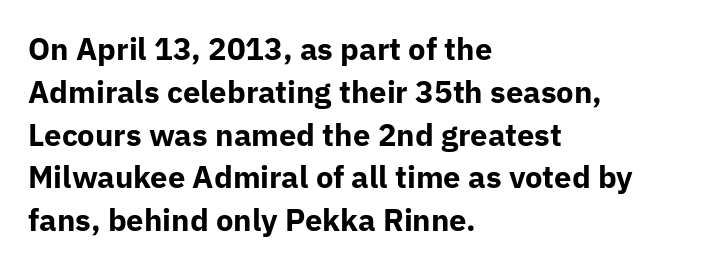
The image shows 31 px bold sans-serif type, upright; set left-aligned, normal line spacing (1.38x), normal letter spacing, not underlined; low stroke contrast and a medium x-height.
